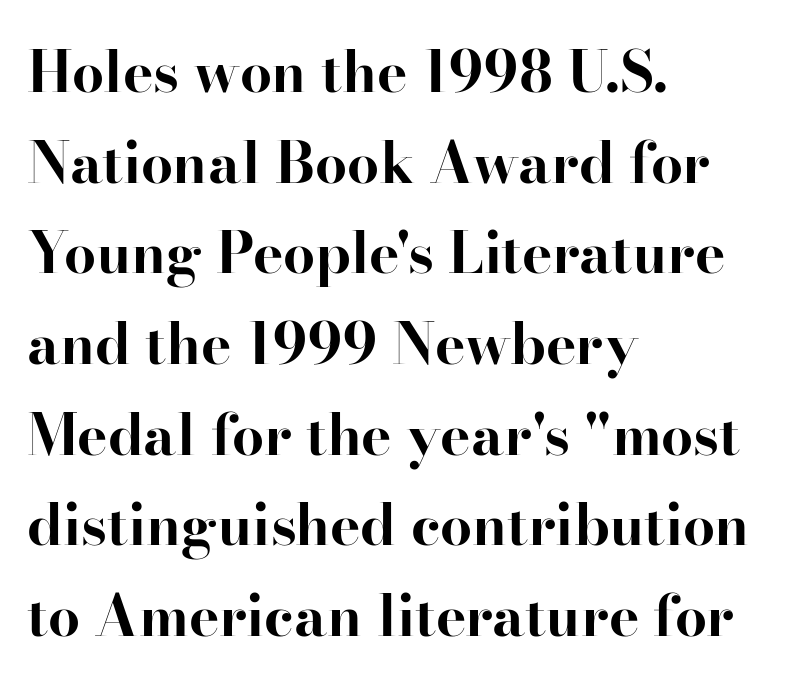
Spacing verdict: proportional, widths tailored to each character. Each glyph is drawn with heavy, bold strokes. What kind of face is this? One with serifs. The foot of each line stays bare and open. Leftover space on each line is placed entirely after the last word. The block of text has a typical density, with ordinary space between rows.
